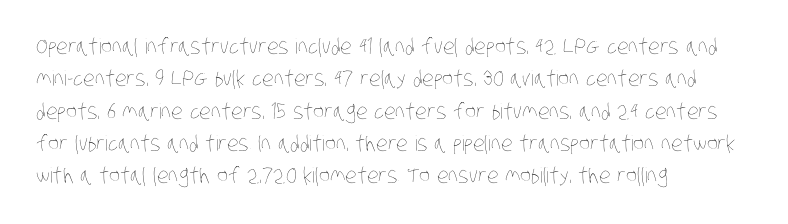
{"bold": "no", "underline": "no", "align": "left", "line_spacing": "normal", "line_spacing_ratio": 1.54, "letter_spacing": "normal", "letter_spacing_em": 0.0, "glyph_px": 21}
